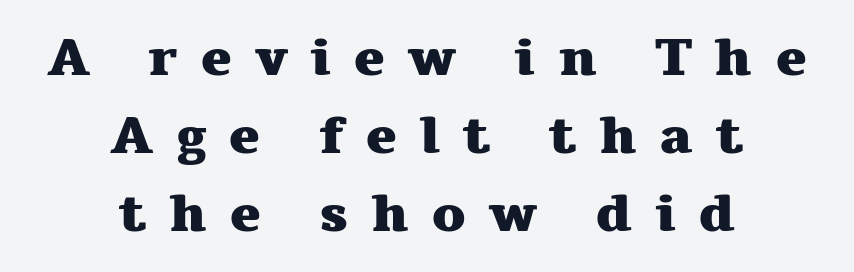
Line starts and ends both wander, symmetrically. Do the letters lean? They stand straight. A serif font was chosen for this passage. These lines have a slow, spaced-out rhythm from letter to letter. Each letter keeps its own natural width here, so spacing adapts to shape.
